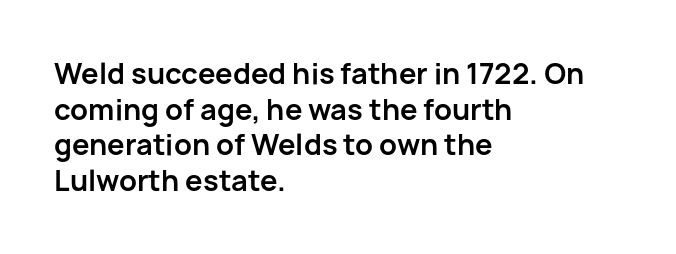
Q: Is the text bold? A: Yes.
Q: Is the text italic (slanted)? A: No, it is upright.
Q: Is the typeface a serif or a sans-serif typeface? A: Sans-serif.
Q: Is the text underlined? A: No.
Q: How is the paragraph aligned? A: Left-aligned.
Q: Is the spacing between letters normal or unusually wide? A: Normal.
Q: Is the spacing between lines tight, normal or loose? A: Normal.
Q: Width (condensed, normal, or wide)? A: Normal.
Q: Stroke contrast? A: Low.
Q: x-height? A: Medium.
Q: Monospaced? A: No.
